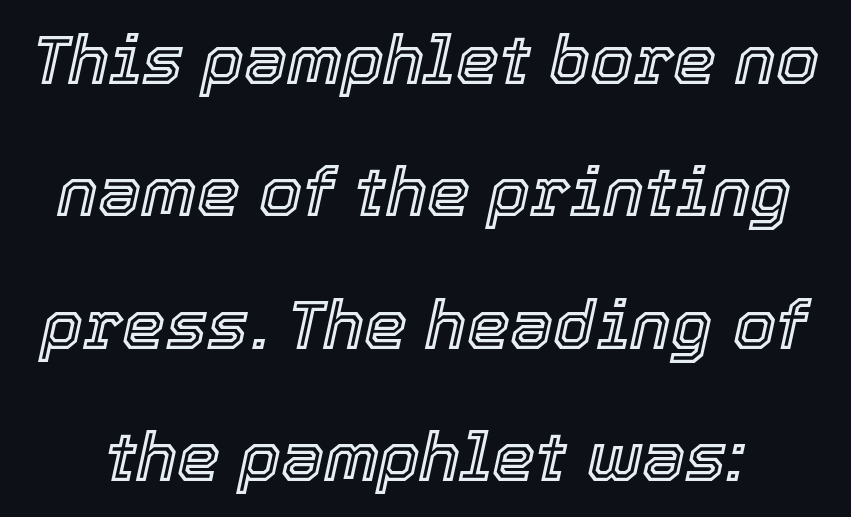
{"italic": "yes", "lean": "right", "slant_degrees": 12, "width": "normal", "x_height": "medium", "monospaced": "no", "underline": "no", "line_spacing": "loose", "line_spacing_ratio": 1.92, "letter_spacing": "normal", "letter_spacing_em": 0.0, "glyph_px": 69}
